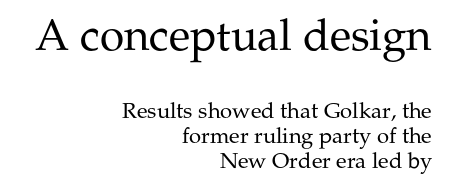
Quick note: underline off. The letters advance in unequal steps, a hallmark of proportional type. The space between consecutive lines is stingy. Tracking value appears to be zero — textbook default spacing.
